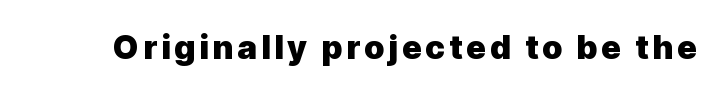
Q: Is the text bold? A: Yes.
Q: Is the text italic (slanted)? A: No, it is upright.
Q: Is the typeface a serif or a sans-serif typeface? A: Sans-serif.
Q: Is the text underlined? A: No.
Q: Width (condensed, normal, or wide)? A: Normal.
Q: x-height? A: Medium.
Q: Monospaced? A: No.
